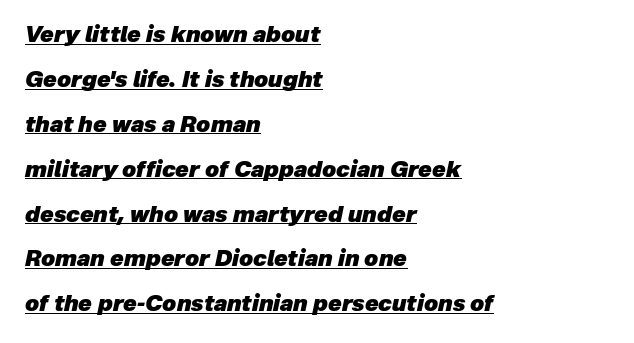
These lines carry a lot of weight — the face is fully bold. Baseline-to-baseline distance is far greater than the letter height. These lines were composed using italics. Where is the straight margin? On the left. Does a line run under the words? Yes, clearly. The type is set solid horizontally, with unmodified tracking.
